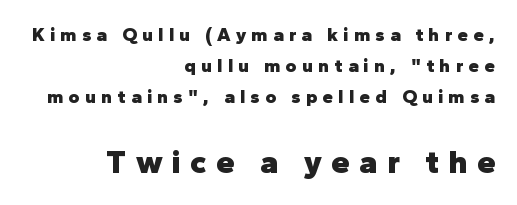
The emphasis by scale lands on block number two, below. This sample uses a sans-serif face. Leading matches the norm, producing a regular column. Looks like regular typesetting: each glyph gets only the width it needs. This rendering features lettering with no underline.
